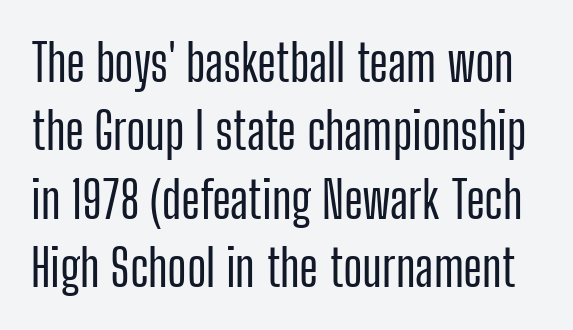
Vertically, the passage feels balanced, rows spaced as you'd expect. Rendered with straight, roman letterforms. Descenders are the only things crossing below the line. These lines are rendered in a variable-pitch font.
